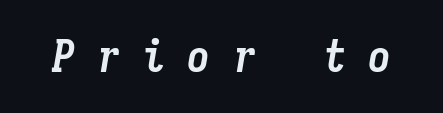
The image shows 46 px semibold, condensed type, italic (leaning right), monospaced; set unusually wide letter spacing (+0.48 em), not underlined; low stroke contrast and a medium x-height.
